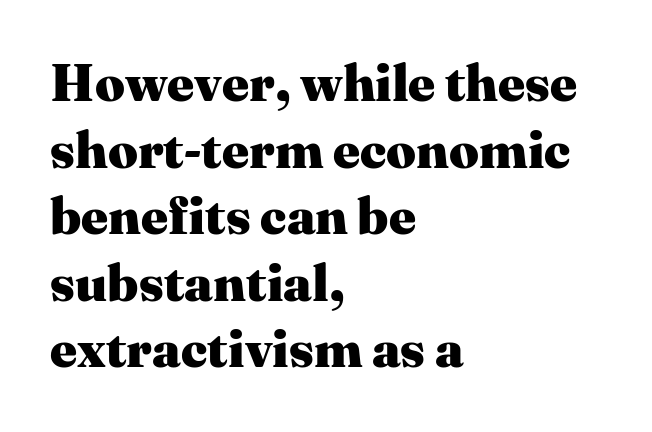
{"serif": "yes", "italic": "no", "bold": "yes", "weight": "heavy", "width": "normal", "stroke_contrast": "medium", "x_height": "medium", "monospaced": "no", "underline": "no", "align": "left", "line_spacing": "normal", "line_spacing_ratio": 1.28, "letter_spacing": "normal", "letter_spacing_em": 0.0, "glyph_px": 52}
